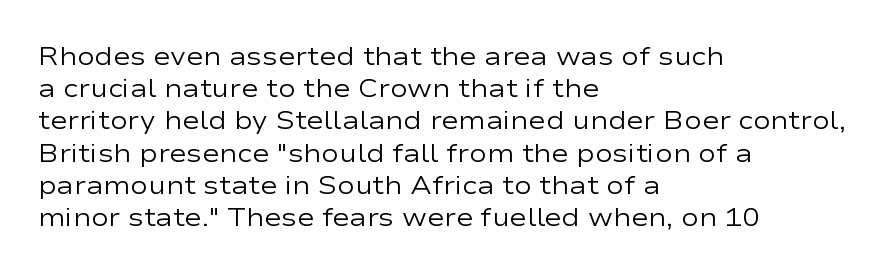
{"italic": "no", "bold": "no", "underline": "no", "align": "left", "line_spacing_ratio": 1.24, "letter_spacing": "normal", "letter_spacing_em": 0.0, "glyph_px": 26}
